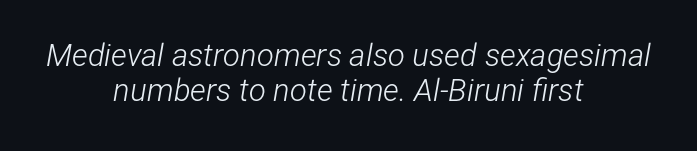
No extra tracking has been applied to these lines. The weight would be labelled regular, book, light, or lighter still. Horizontal bands of white between lines are thin slivers. The passage shown leans; its letterforms are oblique. The zone under the glyphs is completely vacant. The passage shown is typed in a proportional face where columns would drift.
